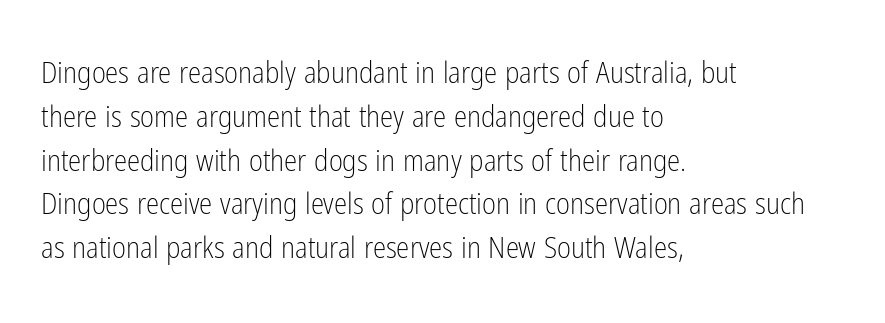
Q: Is the text bold? A: No.
Q: Is the text italic (slanted)? A: No, it is upright.
Q: Is the typeface a serif or a sans-serif typeface? A: Sans-serif.
Q: Is the text underlined? A: No.
Q: How is the paragraph aligned? A: Left-aligned.
Q: Is the spacing between letters normal or unusually wide? A: Normal.
Q: Is the spacing between lines tight, normal or loose? A: Normal.
Q: Width (condensed, normal, or wide)? A: Condensed.
Q: Stroke contrast? A: Low.
Q: x-height? A: Medium.
Q: Monospaced? A: No.
